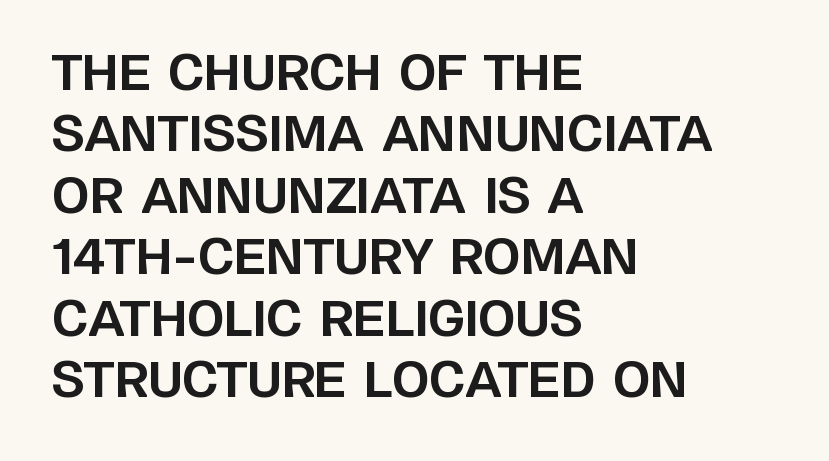
Serifs: no, the terminals of the letterforms are clean. Is there much room between lines? A standard amount, neither cramped nor airy. The text block is weighted toward the left margin, trailing off unevenly rightward. Proportional: the letters do not fall into vertical columns. A full-strength bold gives these letters their thick strokes.
